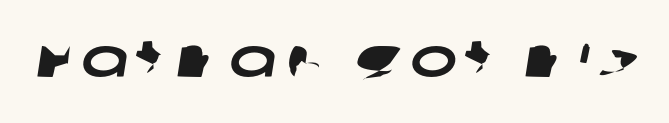
Think of a printed novel: that variable character pitch is what you see here. A typesetter would label this face a sans. Decoration check: the copy has no underline.
